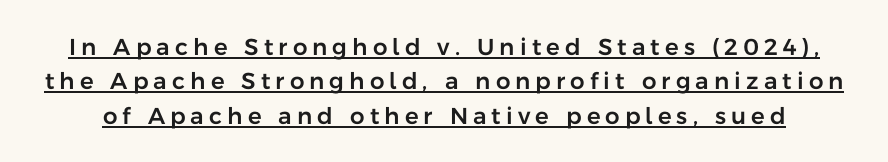
The image shows 23 px text type, upright; set normal line spacing (1.5x), unusually wide letter spacing (+0.22 em), underlined.
